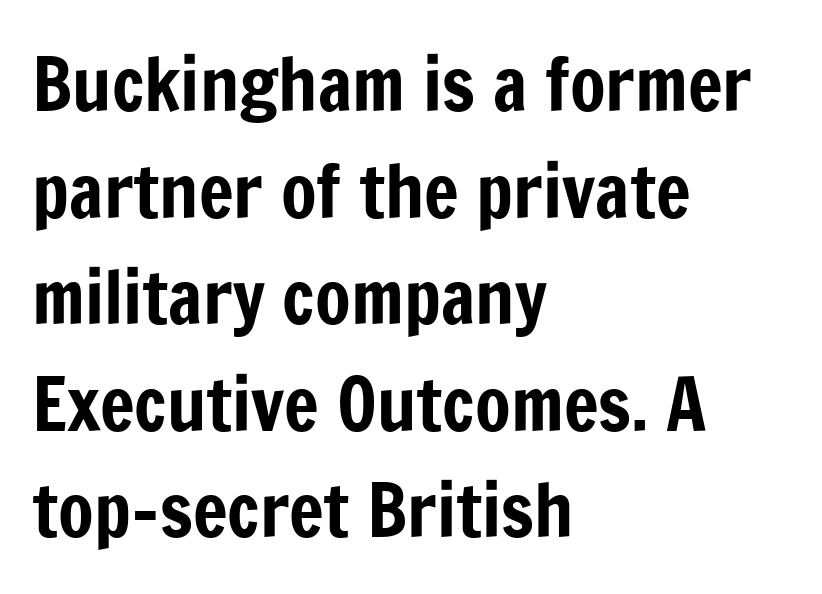
The image shows 73 px condensed sans-serif type, upright; set left-aligned, normal line spacing (1.46x), normal letter spacing, not underlined; low stroke contrast and a medium x-height.
